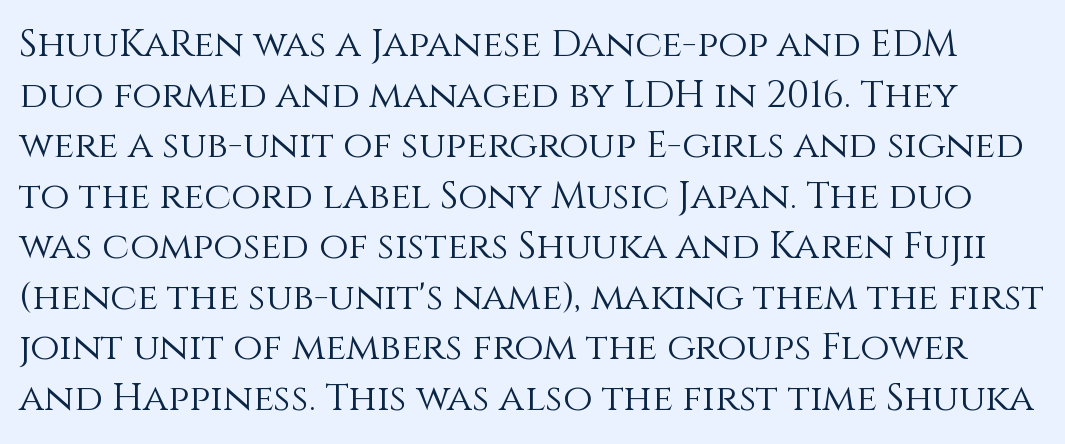
Observe the ordinary spacing: letters are neighbours, not strangers. Weight class: somewhere from thin through regular. This sample uses an upright cut, with every glyph sitting square on the baseline. The area under the type is left untouched. The letters advance in unequal steps, a hallmark of proportional type. Line spacing here is normal.
